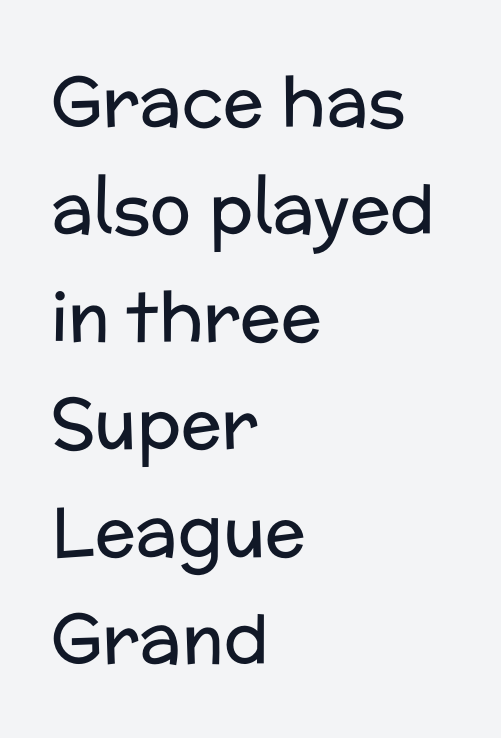
Q: Is the text bold? A: No.
Q: Is the text italic (slanted)? A: No, it is upright.
Q: Is the typeface a serif or a sans-serif typeface? A: Sans-serif.
Q: Is the text underlined? A: No.
Q: How is the paragraph aligned? A: Left-aligned.
Q: Is the spacing between letters normal or unusually wide? A: Normal.
Q: Is the spacing between lines tight, normal or loose? A: Normal.
Q: Width (condensed, normal, or wide)? A: Normal.
Q: Stroke contrast? A: Low.
Q: x-height? A: Medium.
Q: Monospaced? A: No.
